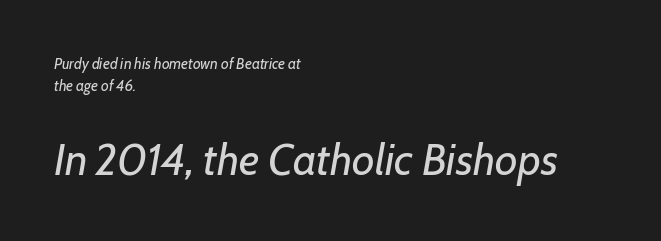
These lines are rendered in a variable-pitch font. No extra tracking has been applied to these lines. Reading top to bottom, the characters get bigger at the block break. Horizontal alignment here is leftward, the default for most running prose.
